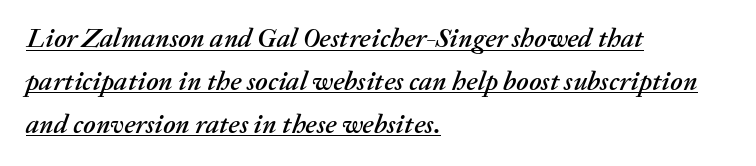
{"italic": "yes", "lean": "right", "slant_degrees": 20, "underline": "yes", "align": "left", "line_spacing": "normal", "line_spacing_ratio": 1.59, "letter_spacing": "normal", "letter_spacing_em": 0.0, "glyph_px": 27}
